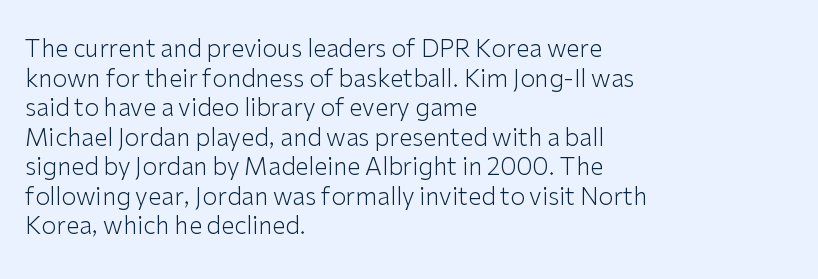
Q: Is the text bold? A: No.
Q: Is the text italic (slanted)? A: No, it is upright.
Q: Is the text underlined? A: No.
Q: How is the paragraph aligned? A: Left-aligned.
Q: Is the spacing between letters normal or unusually wide? A: Normal.
